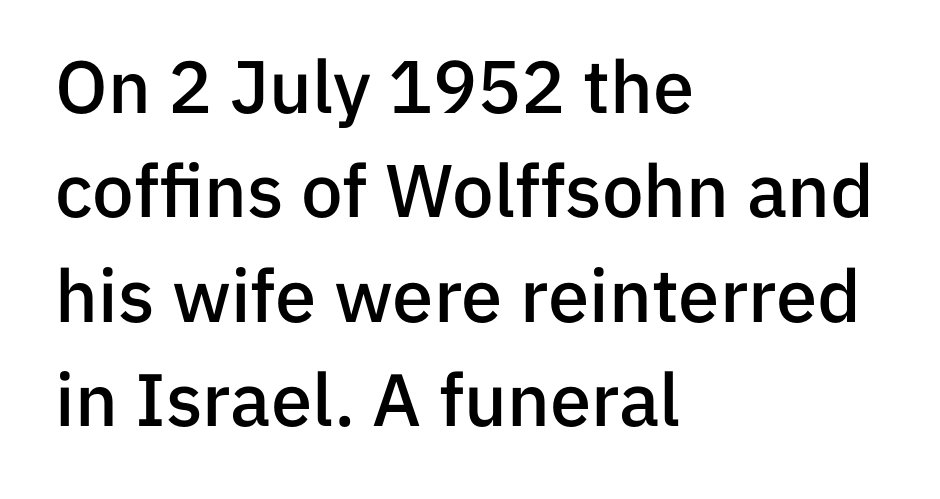
{"serif": "no", "italic": "no", "bold": "semi", "weight": "semibold", "width": "normal", "stroke_contrast": "low", "x_height": "medium", "monospaced": "no", "underline": "no", "align": "left", "line_spacing": "normal", "line_spacing_ratio": 1.41, "letter_spacing": "normal", "letter_spacing_em": 0.0, "glyph_px": 74}
